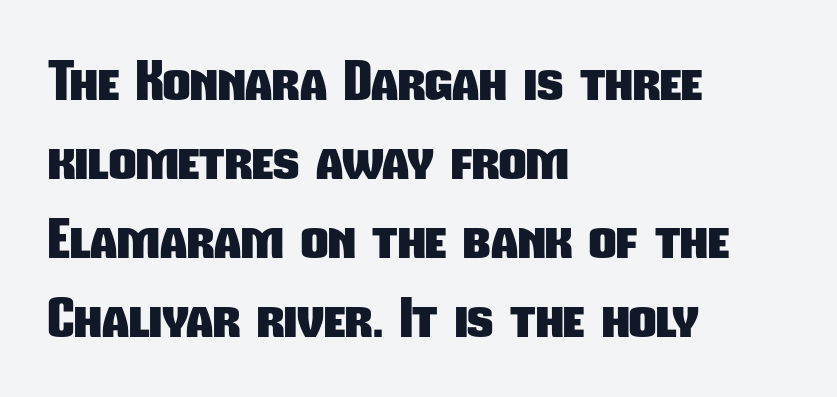
Q: Is the text bold? A: Yes.
Q: Is the typeface a serif or a sans-serif typeface? A: Sans-serif.
Q: Is the text underlined? A: No.
Q: How is the paragraph aligned? A: Left-aligned.
Q: Is the spacing between letters normal or unusually wide? A: Normal.
Q: Is the spacing between lines tight, normal or loose? A: Normal.
Q: Width (condensed, normal, or wide)? A: Condensed.
Q: Stroke contrast? A: Low.
Q: x-height? A: Medium.
Q: Monospaced? A: No.
